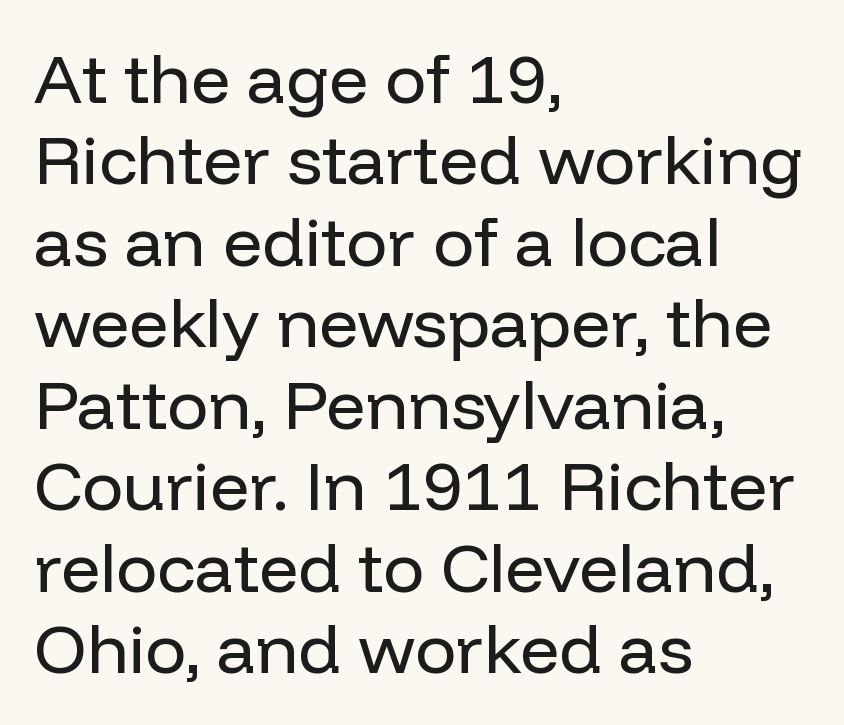
{"serif": "no", "italic": "no", "bold": "no", "weight": "regular", "width": "normal", "stroke_contrast": "low", "x_height": "medium", "monospaced": "no", "underline": "no", "align": "left", "line_spacing_ratio": 1.18, "letter_spacing": "normal", "letter_spacing_em": 0.0, "glyph_px": 69}
